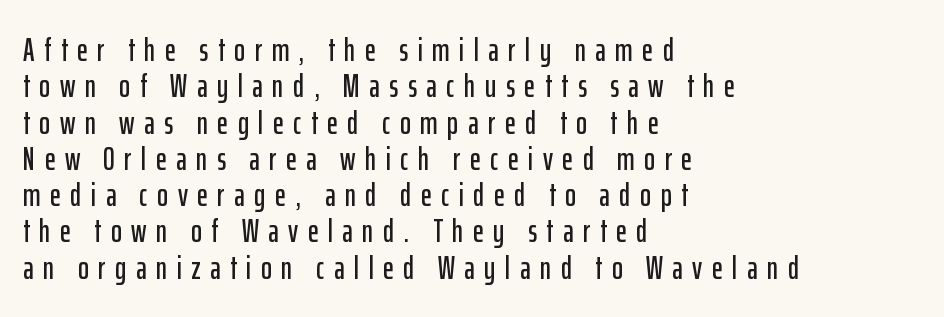
The vertical gap from one line to the next is small. Visually the block forms a straight wall on the left and a jagged coastline on the right. No word sits above an underline. The characters display no serif detailing; their extremities are plain.
